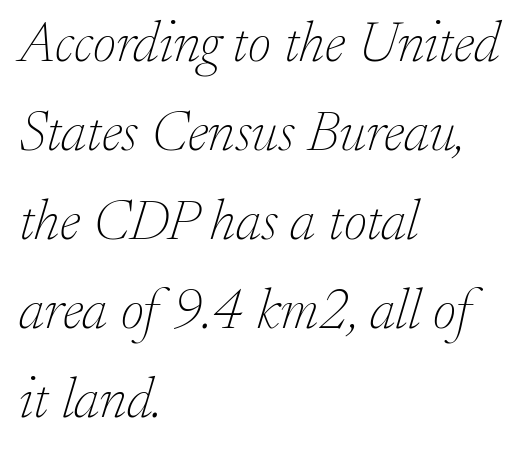
Q: Is the text bold? A: No.
Q: Is the text italic (slanted)? A: Yes, it leans right by about 17 degrees.
Q: Is the typeface a serif or a sans-serif typeface? A: Serif.
Q: Is the text underlined? A: No.
Q: How is the paragraph aligned? A: Left-aligned.
Q: Is the spacing between letters normal or unusually wide? A: Normal.
Q: Is the spacing between lines tight, normal or loose? A: Normal.
Q: Width (condensed, normal, or wide)? A: Normal.
Q: Stroke contrast? A: Low.
Q: x-height? A: Small.
Q: Monospaced? A: No.
